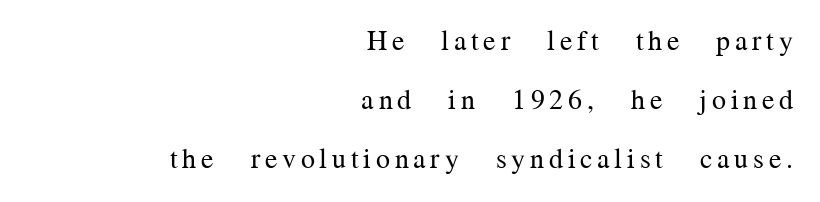
Stroke mass is kept to a normal reading level or below. Font category for this specimen: serif. The vertical gap from one line to the next is large. Looks like regular typesetting: each glyph gets only the width it needs. Descender tails drop into unmarked territory.
